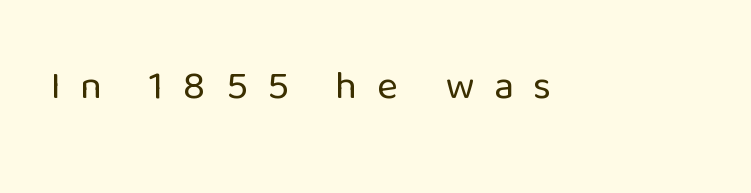
{"serif": "no", "italic": "no", "bold": "no", "weight": "regular", "width": "normal", "stroke_contrast": "low", "x_height": "medium", "monospaced": "no", "underline": "no", "letter_spacing": "wide", "letter_spacing_em": 0.49, "glyph_px": 40}
